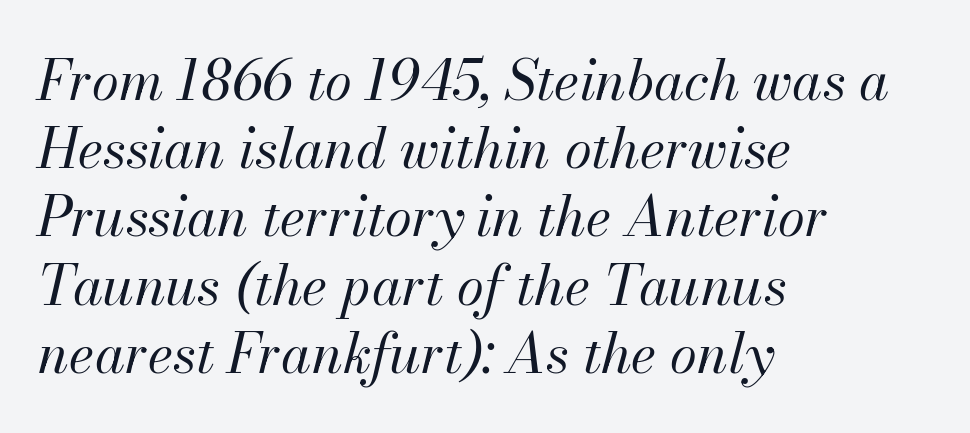
Letters have the restrained weight of plain body copy at most. These lines stack with their left ends in a neat column. Underline: absent. Caption: standard tracking, unaltered. Would a proofreader flag this as italicized? Yes. You could not count columns in this text — the font is proportionally spaced.
